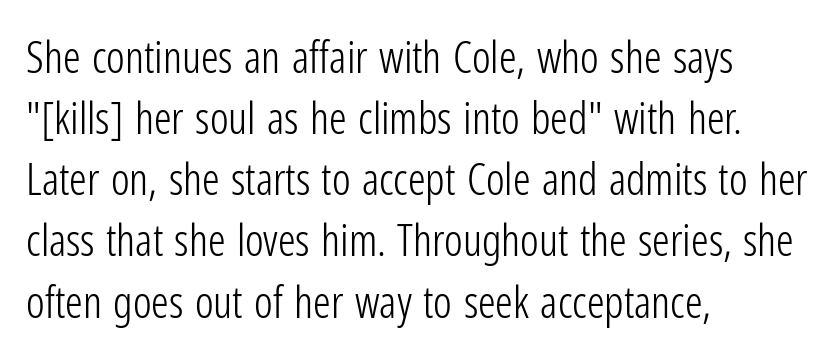
Descenders hang freely into open space. The font family rendered here belongs to the sans-serif group. Every character sits straight up, as roman type does. Proportional: the letters do not fall into vertical columns. The gaps between neighbouring characters are ordinary and unremarkable.
